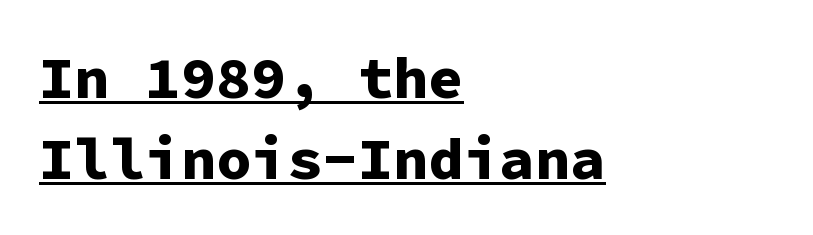
The image shows 59 px bold sans-serif type, upright, monospaced; set left-aligned, normal line spacing (1.37x), normal letter spacing, underlined; low stroke contrast and a medium x-height.
